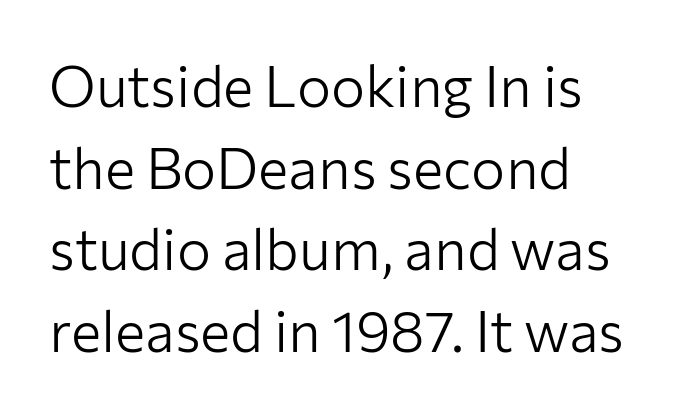
The image shows 57 px light sans-serif type, upright; set left-aligned, normal line spacing (1.43x), normal letter spacing, not underlined; low stroke contrast and a medium x-height.
